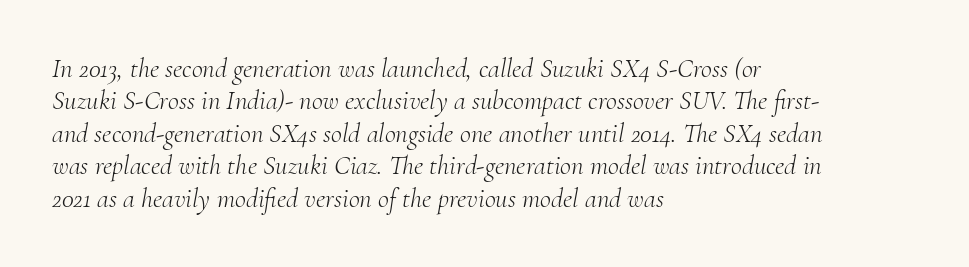
Q: Is the text bold? A: No.
Q: Is the text italic (slanted)? A: Yes, it leans right by about 10 degrees.
Q: Is the text underlined? A: No.
Q: How is the paragraph aligned? A: Left-aligned.
Q: Is the spacing between letters normal or unusually wide? A: Normal.
